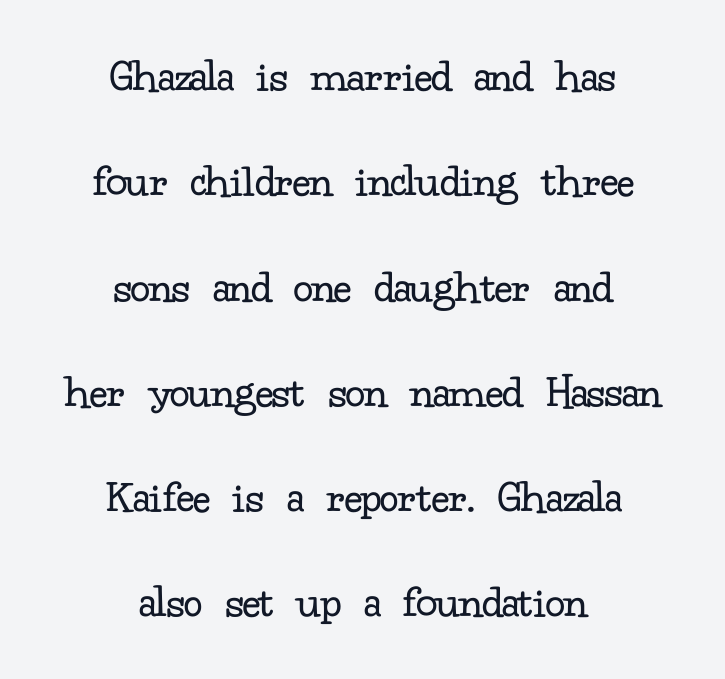
The image shows 47 px regular-weight serif type, upright; set centered, loose line spacing (2.24x), normal letter spacing, not underlined; low stroke contrast and a small x-height.
